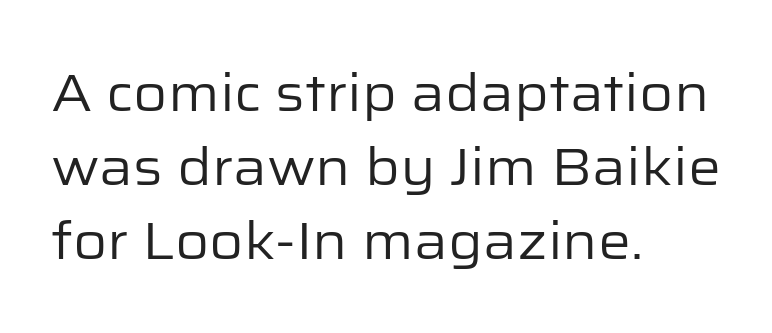
Q: Is the text bold? A: No.
Q: Is the text italic (slanted)? A: No, it is upright.
Q: Is the typeface a serif or a sans-serif typeface? A: Sans-serif.
Q: Is the text underlined? A: No.
Q: How is the paragraph aligned? A: Left-aligned.
Q: Is the spacing between letters normal or unusually wide? A: Normal.
Q: Is the spacing between lines tight, normal or loose? A: Normal.
Q: Width (condensed, normal, or wide)? A: Normal.
Q: Stroke contrast? A: Low.
Q: x-height? A: Medium.
Q: Monospaced? A: No.
